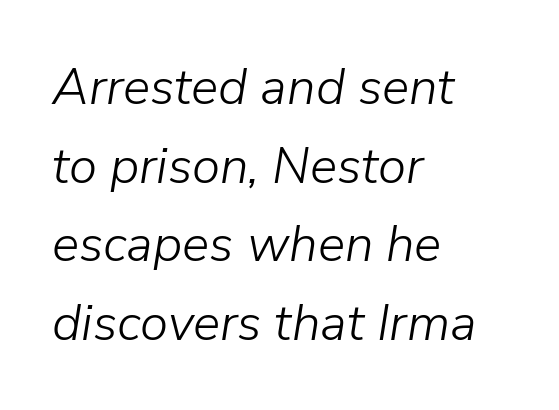
The image shows 51 px light type, italic (leaning right); set left-aligned, normal line spacing (1.54x), normal letter spacing, not underlined; low stroke contrast and a medium x-height.
